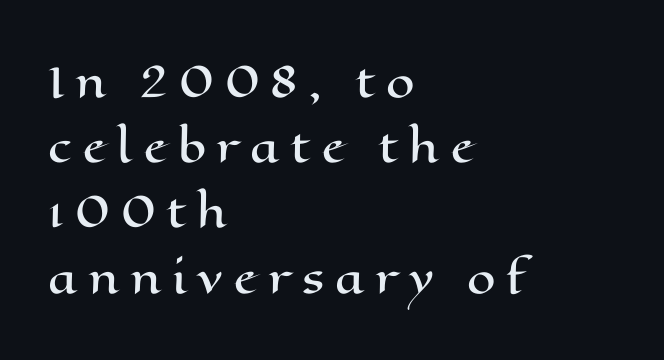
{"italic": "no", "width": "wide", "stroke_contrast": "high", "x_height": "medium", "monospaced": "no", "underline": "no", "align": "left", "line_spacing": "normal", "line_spacing_ratio": 1.59, "letter_spacing": "wide", "letter_spacing_em": 0.26, "glyph_px": 41}
